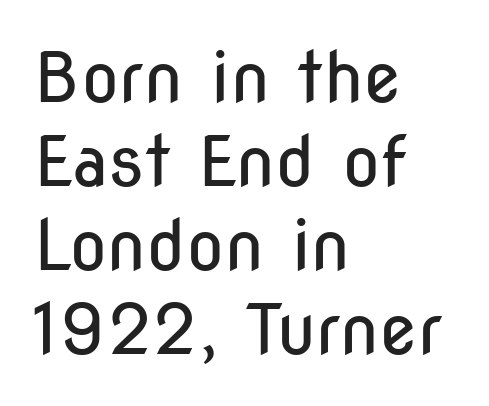
A clean baseline with only descenders dipping below it. The font family rendered here belongs to the sans-serif group. Character widths vary here, with narrow letters taking less room than wide ones. No italicization has been applied; the sample stays upright.
